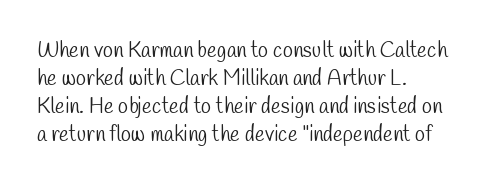
Q: Is the text bold? A: No.
Q: Is the text underlined? A: No.
Q: How is the paragraph aligned? A: Left-aligned.
Q: Is the spacing between letters normal or unusually wide? A: Normal.
Q: Is the spacing between lines tight, normal or loose? A: Normal.
